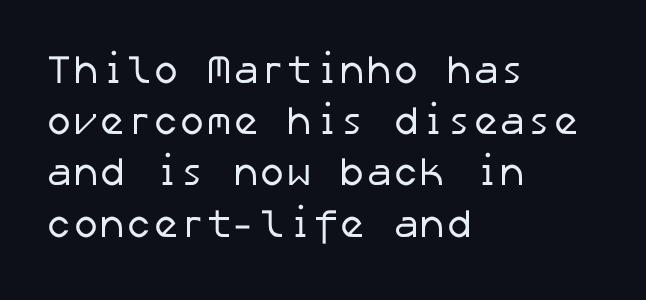
The image shows 40 px regular-weight sans-serif type; set left-aligned, normal line spacing (1.28x), normal letter spacing, not underlined; low stroke contrast and a medium x-height.
